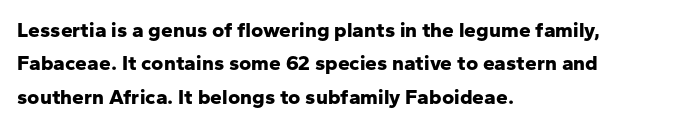
The image shows 21 px bold type, upright; set left-aligned, normal line spacing (1.59x), normal letter spacing, not underlined.
